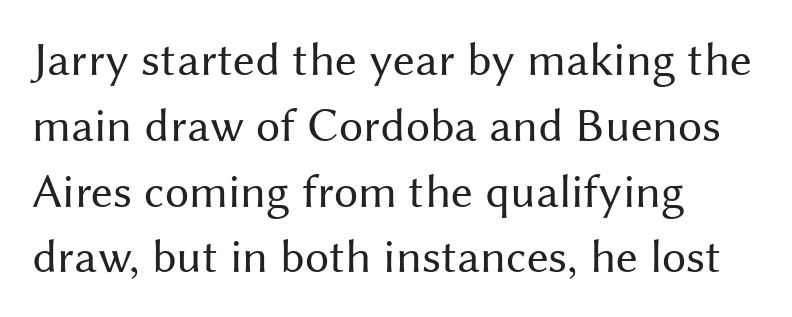
Serifs: no, the terminals of the letterforms are clean. Weight class: somewhere from thin through regular. Ordinary non-slanted type is in use. One-word summary of the alignment: left.
